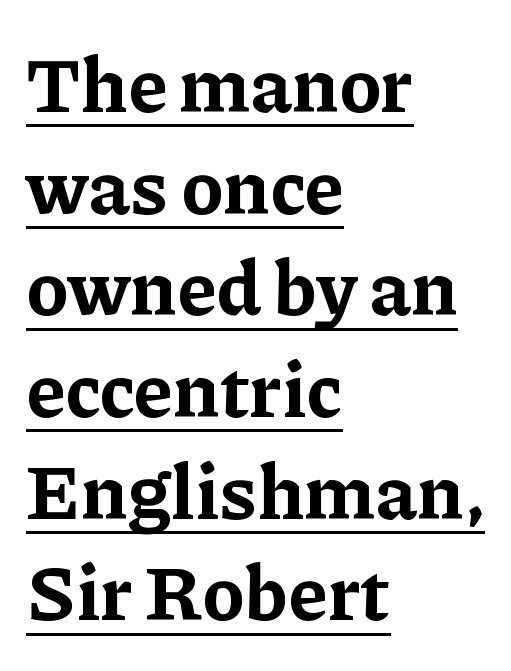
Posture: upright roman. Emphasis by weight is at full strength: bold. The rag falls on the right side of this text block. The type family on display is of the serif kind. This sample has the flowing, uneven cadence of proportional lettering.
